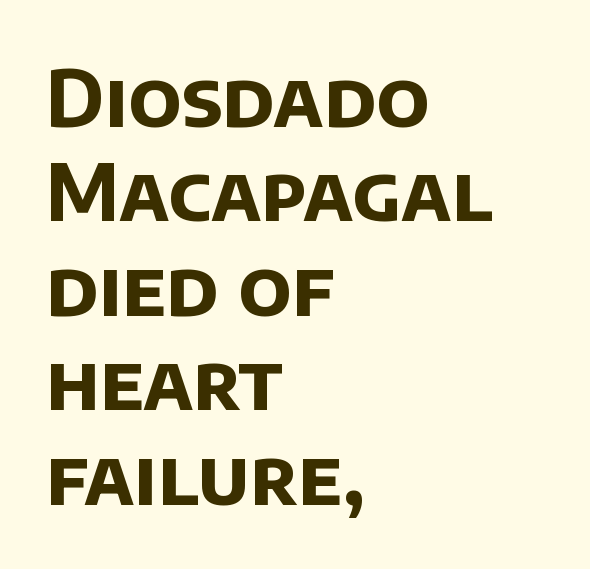
{"serif": "no", "bold": "yes", "weight": "bold", "width": "normal", "stroke_contrast": "low", "x_height": "large", "monospaced": "no", "underline": "no", "align": "left", "line_spacing_ratio": 1.21, "letter_spacing": "normal", "letter_spacing_em": 0.0, "glyph_px": 78}
